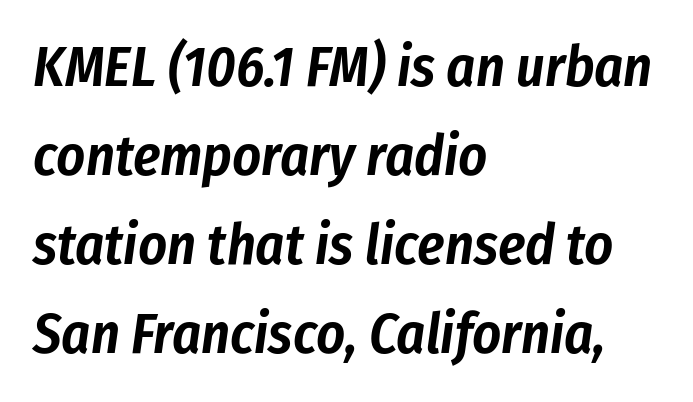
{"italic": "yes", "lean": "right", "slant_degrees": 8, "width": "condensed", "stroke_contrast": "low", "x_height": "medium", "monospaced": "no", "underline": "no", "align": "left", "line_spacing": "normal", "line_spacing_ratio": 1.59, "letter_spacing": "normal", "letter_spacing_em": 0.0, "glyph_px": 56}
